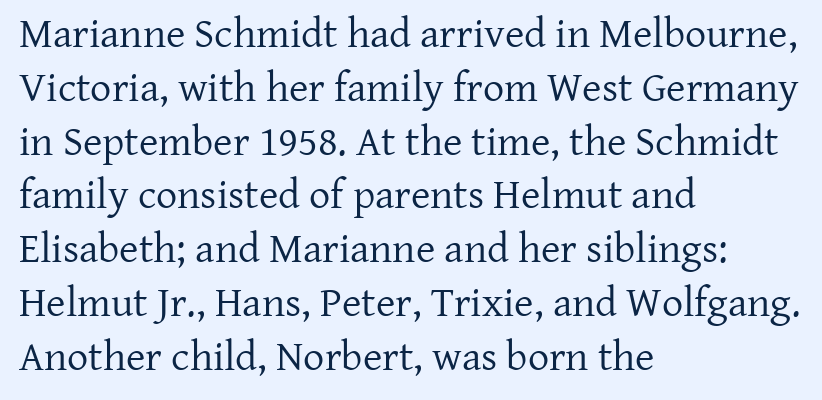
The image shows 42 px regular-weight serif type, upright; set left-aligned, normal line spacing (1.28x), normal letter spacing, not underlined; low stroke contrast and a medium x-height.
